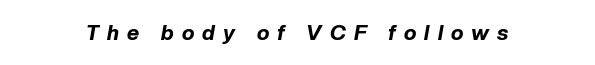
Q: Is the text bold? A: Yes.
Q: Is the text italic (slanted)? A: Yes, it leans right by about 10 degrees.
Q: Is the text underlined? A: No.
Q: Is the spacing between letters normal or unusually wide? A: Unusually wide.
